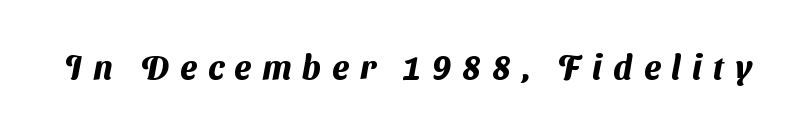
{"serif": "no", "bold": "yes", "weight": "heavy", "width": "normal", "stroke_contrast": "medium", "x_height": "medium", "monospaced": "no", "underline": "no", "letter_spacing": "wide", "letter_spacing_em": 0.34, "glyph_px": 33}
